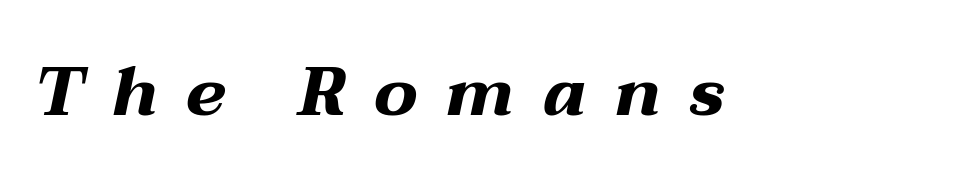
The letters are slanted; this is an italic face. A typesetter would call this heavily tracked-out type. Plenty of ink on the page — the face is bold. Proportional: the letters do not fall into vertical columns. The space directly below the letters is spotless.
